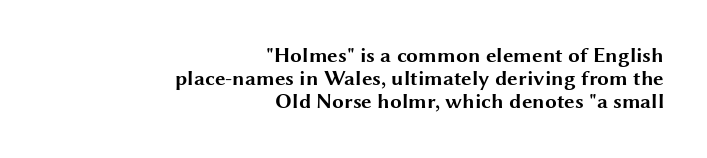
Horizontal alignment here is rightward, an uncommon choice for prose. It's the straight-up-and-down kind of type. Vertically, the passage feels compressed, each row crowding the next. The typesetting leans heavy: a genuine bold.
